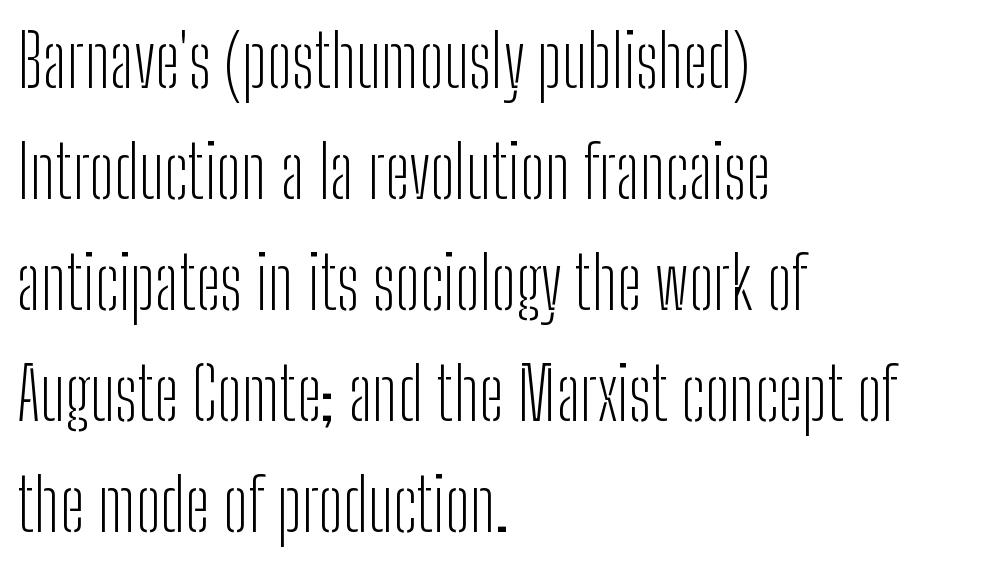
The image shows 72 px light, condensed sans-serif type, upright; set left-aligned, normal line spacing (1.54x), normal letter spacing, not underlined; low stroke contrast and a medium x-height.
